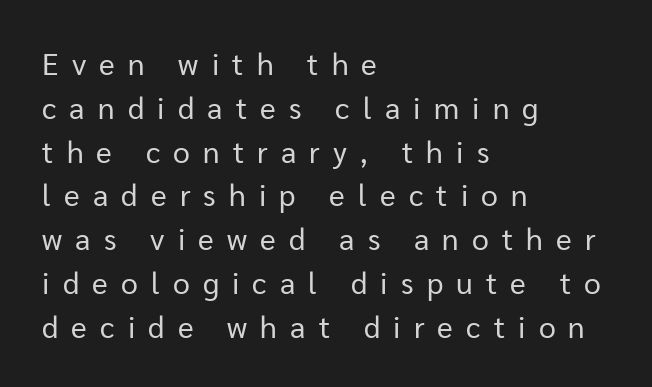
The image shows 30 px regular-weight sans-serif type, upright; set left-aligned, normal line spacing (1.46x), unusually wide letter spacing (+0.44 em), not underlined; low stroke contrast and a medium x-height.
